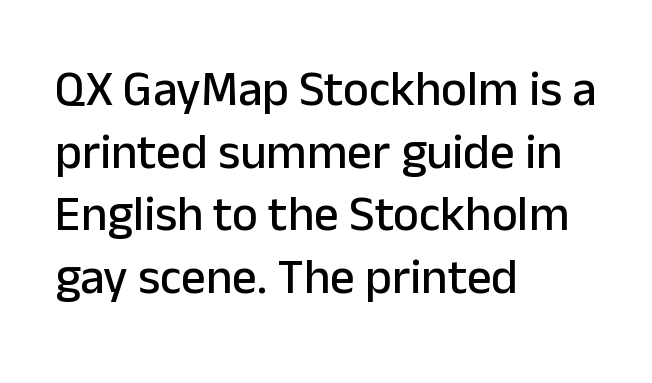
{"serif": "no", "italic": "no", "width": "normal", "stroke_contrast": "low", "x_height": "medium", "monospaced": "no", "underline": "no", "align": "left", "line_spacing": "normal", "line_spacing_ratio": 1.28, "letter_spacing": "normal", "letter_spacing_em": 0.0, "glyph_px": 49}
